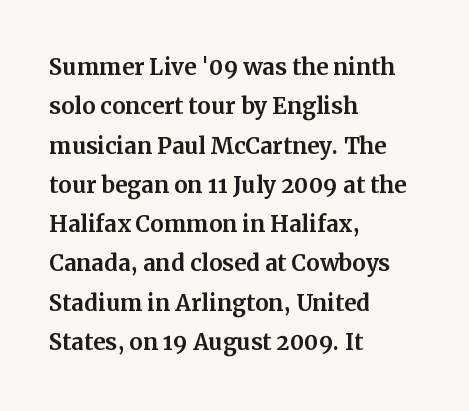
{"serif": "yes", "italic": "no", "width": "normal", "stroke_contrast": "medium", "x_height": "medium", "monospaced": "no", "underline": "no", "align": "left", "line_spacing": "normal", "line_spacing_ratio": 1.31, "letter_spacing": "normal", "letter_spacing_em": 0.0, "glyph_px": 30}
